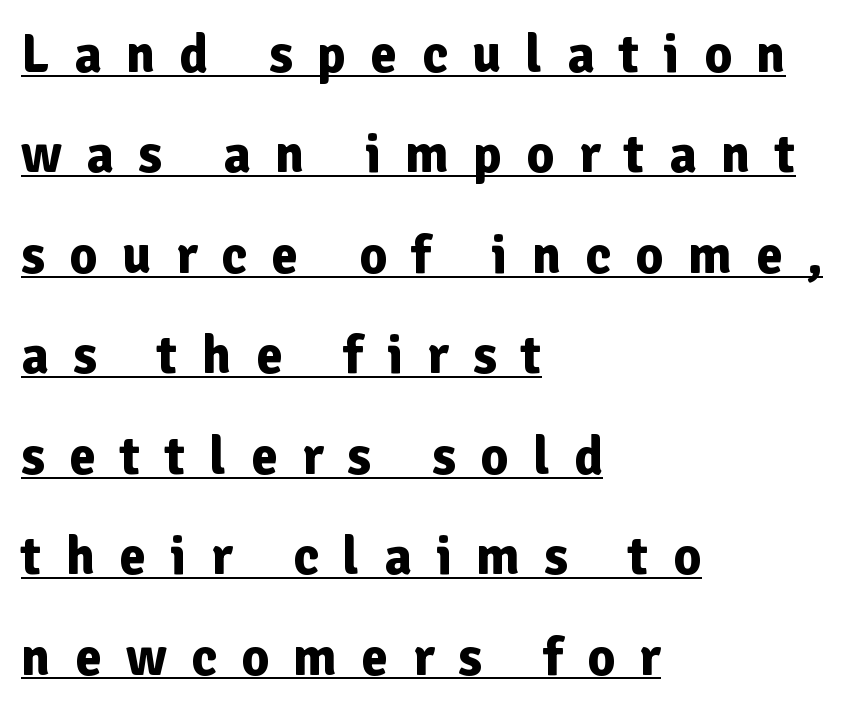
Q: Is the text bold? A: Yes.
Q: Is the text italic (slanted)? A: No, it is upright.
Q: Is the typeface a serif or a sans-serif typeface? A: Sans-serif.
Q: Is the text underlined? A: Yes.
Q: How is the paragraph aligned? A: Left-aligned.
Q: Is the spacing between letters normal or unusually wide? A: Unusually wide.
Q: Width (condensed, normal, or wide)? A: Normal.
Q: Stroke contrast? A: Low.
Q: x-height? A: Medium.
Q: Monospaced? A: No.
